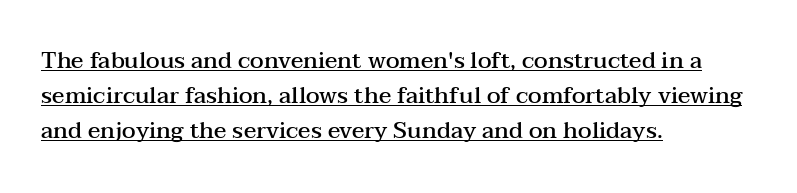
The image shows 23 px text type, upright; set left-aligned, normal line spacing (1.53x), normal letter spacing, underlined.
